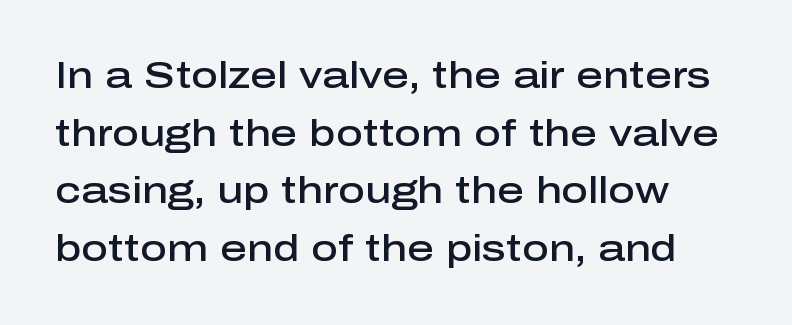
Q: Is the text bold? A: Semi-bold.
Q: Is the text italic (slanted)? A: No, it is upright.
Q: Is the typeface a serif or a sans-serif typeface? A: Sans-serif.
Q: Is the text underlined? A: No.
Q: Is the spacing between letters normal or unusually wide? A: Normal.
Q: Is the spacing between lines tight, normal or loose? A: Normal.
Q: Width (condensed, normal, or wide)? A: Normal.
Q: Stroke contrast? A: Low.
Q: x-height? A: Medium.
Q: Monospaced? A: No.
